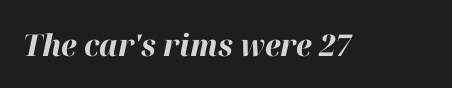
{"italic": "yes", "lean": "right", "slant_degrees": 12, "bold": "yes", "weight": "bold", "width": "normal", "stroke_contrast": "high", "x_height": "medium", "monospaced": "no", "underline": "no", "letter_spacing": "normal", "letter_spacing_em": 0.0, "glyph_px": 30}
